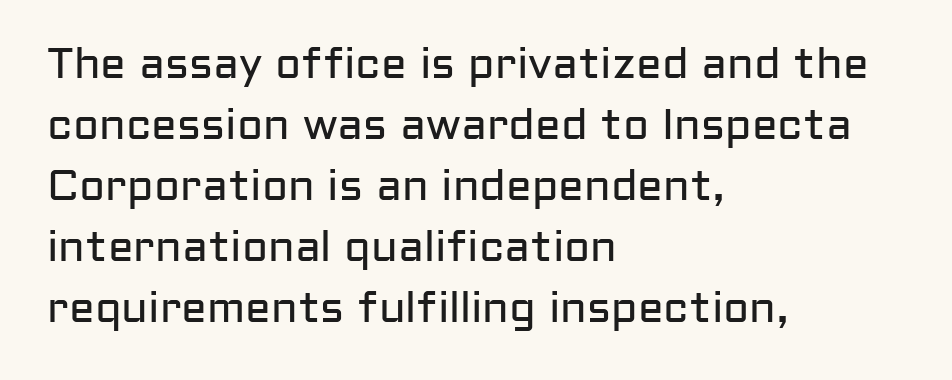
Q: Is the text bold? A: No.
Q: Is the text italic (slanted)? A: No, it is upright.
Q: Is the typeface a serif or a sans-serif typeface? A: Sans-serif.
Q: Is the text underlined? A: No.
Q: How is the paragraph aligned? A: Left-aligned.
Q: Is the spacing between letters normal or unusually wide? A: Normal.
Q: Is the spacing between lines tight, normal or loose? A: Normal.
Q: Width (condensed, normal, or wide)? A: Normal.
Q: Stroke contrast? A: Low.
Q: x-height? A: Medium.
Q: Monospaced? A: No.
